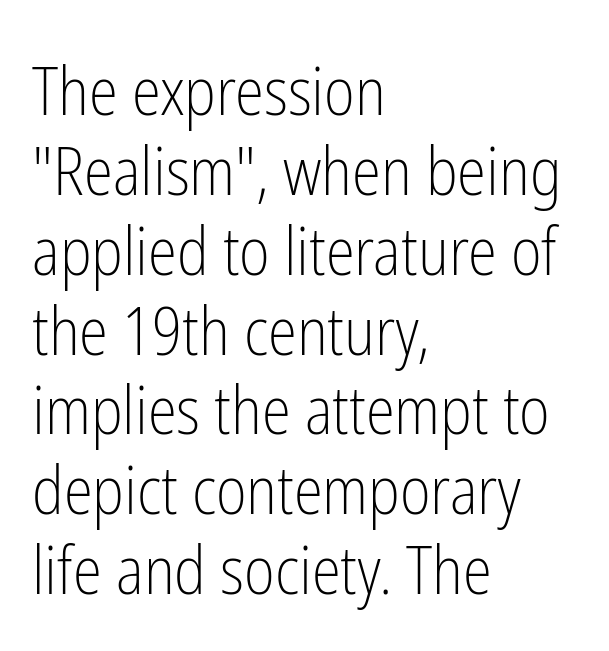
{"serif": "no", "italic": "no", "bold": "no", "weight": "light", "width": "condensed", "stroke_contrast": "low", "x_height": "medium", "monospaced": "no", "underline": "no", "align": "left", "line_spacing_ratio": 1.21, "letter_spacing": "normal", "letter_spacing_em": 0.0, "glyph_px": 66}
